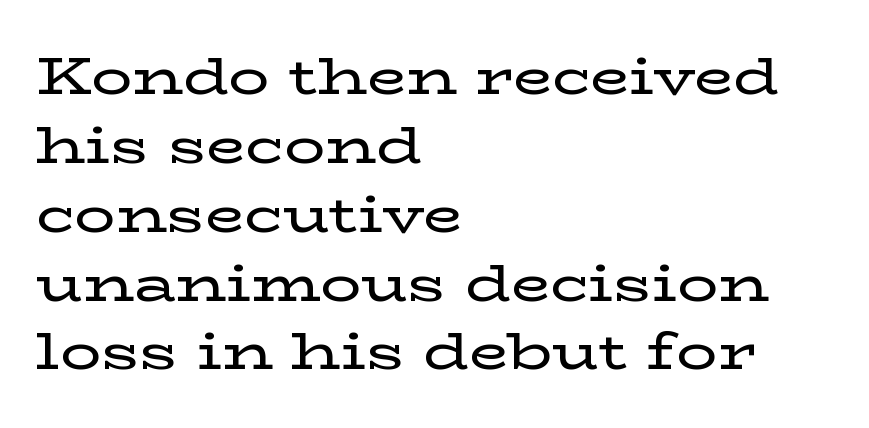
Q: Is the text italic (slanted)? A: No, it is upright.
Q: Is the typeface a serif or a sans-serif typeface? A: Serif.
Q: Is the text underlined? A: No.
Q: How is the paragraph aligned? A: Left-aligned.
Q: Is the spacing between letters normal or unusually wide? A: Normal.
Q: Is the spacing between lines tight, normal or loose? A: Normal.
Q: Width (condensed, normal, or wide)? A: Wide.
Q: Stroke contrast? A: Low.
Q: x-height? A: Medium.
Q: Monospaced? A: No.
